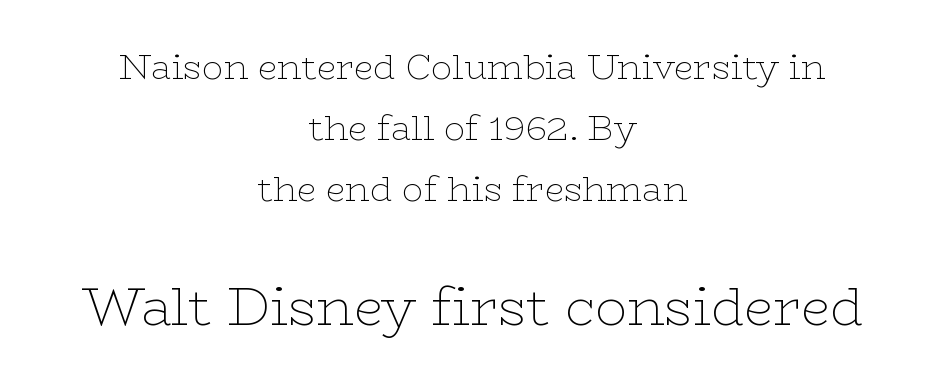
On a weight scale, this lands at 450 or below. Is the block centered? Yes — each line is placed symmetrically about the middle. A roman cut, with each character standing at attention. Is the lower block the larger one? Yes — the lower block carries the bigger type. The font family rendered here belongs to the serif group. Just letters on the line, the space beneath them empty.
